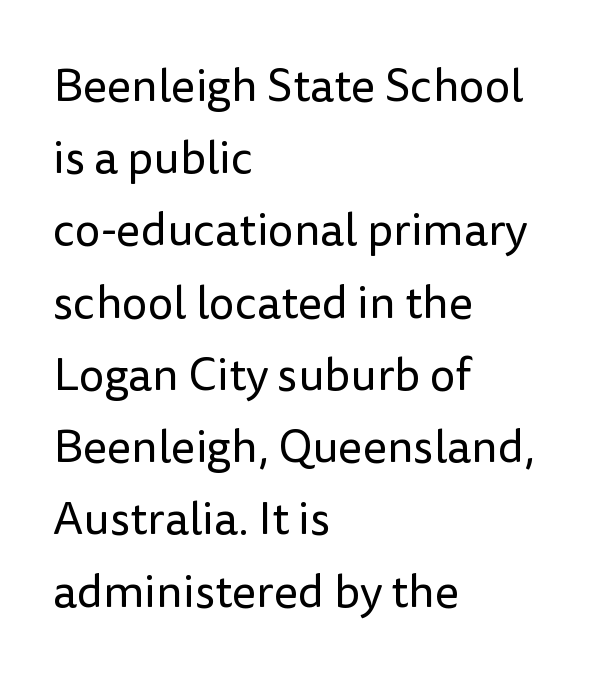
The image shows 46 px regular-weight sans-serif type, upright; set left-aligned, normal line spacing (1.57x), normal letter spacing, not underlined; low stroke contrast and a medium x-height.
